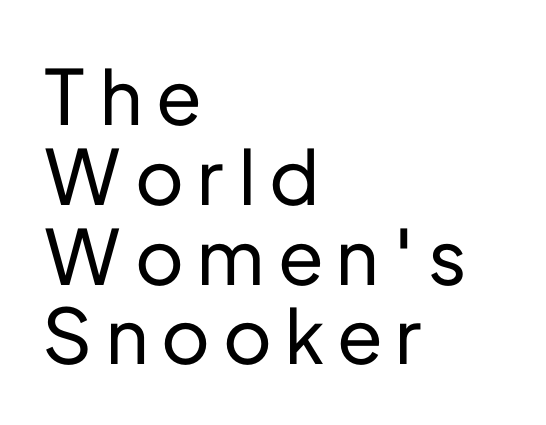
Q: Is the text italic (slanted)? A: No, it is upright.
Q: Is the typeface a serif or a sans-serif typeface? A: Sans-serif.
Q: Is the text underlined? A: No.
Q: How is the paragraph aligned? A: Left-aligned.
Q: Is the spacing between lines tight, normal or loose? A: Tight.
Q: Width (condensed, normal, or wide)? A: Normal.
Q: Stroke contrast? A: Low.
Q: x-height? A: Medium.
Q: Monospaced? A: No.
